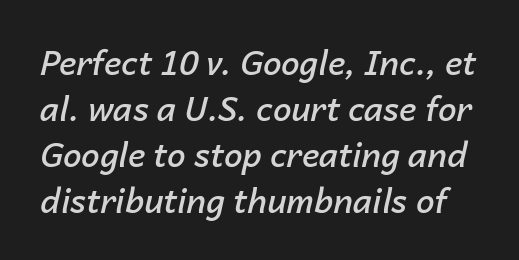
The space between consecutive lines is moderate. The rendering applies a slant to the glyphs. Each letter keeps its own natural width here, so spacing adapts to shape. Glyph-to-glyph distance matches everyday printed text.
